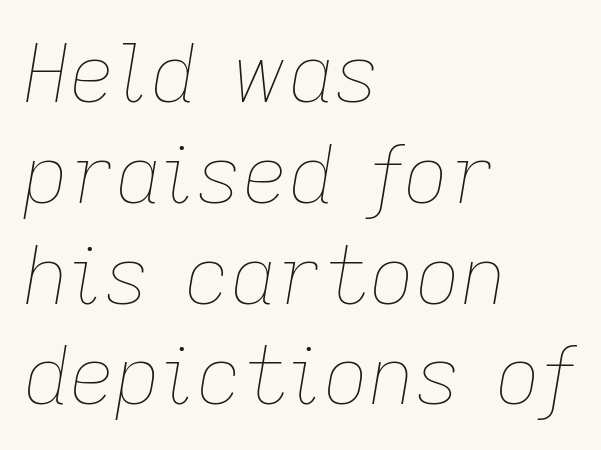
The image shows 80 px thin type, italic (leaning right); set left-aligned, normal line spacing (1.26x), normal letter spacing, not underlined; low stroke contrast and a medium x-height.
